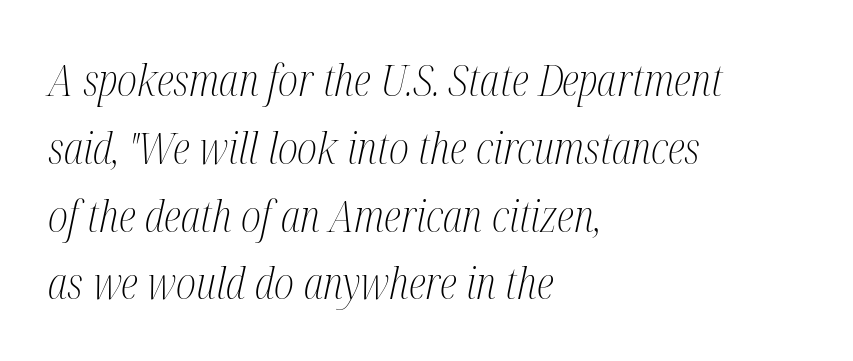
{"serif": "yes", "italic": "yes", "lean": "right", "slant_degrees": 12, "bold": "no", "weight": "light", "width": "condensed", "stroke_contrast": "medium", "x_height": "medium", "monospaced": "no", "underline": "no", "align": "left", "line_spacing": "normal", "line_spacing_ratio": 1.54, "letter_spacing": "normal", "letter_spacing_em": 0.0, "glyph_px": 44}
